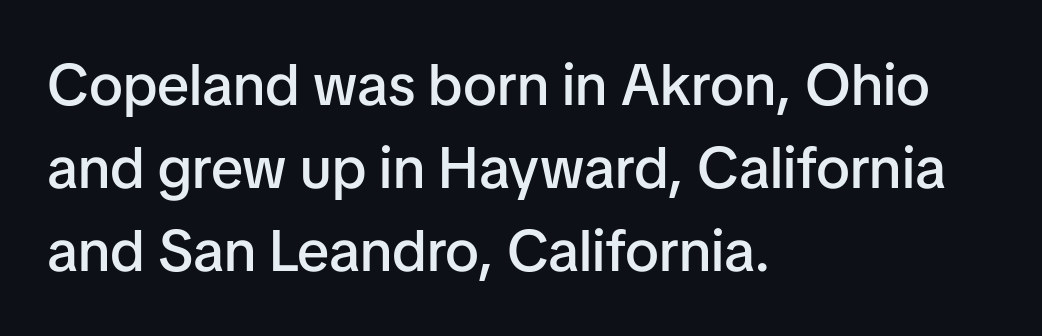
Q: Is the text bold? A: Semi-bold.
Q: Is the text italic (slanted)? A: No, it is upright.
Q: Is the typeface a serif or a sans-serif typeface? A: Sans-serif.
Q: Is the text underlined? A: No.
Q: How is the paragraph aligned? A: Left-aligned.
Q: Is the spacing between letters normal or unusually wide? A: Normal.
Q: Is the spacing between lines tight, normal or loose? A: Normal.
Q: Width (condensed, normal, or wide)? A: Normal.
Q: Stroke contrast? A: Low.
Q: x-height? A: Medium.
Q: Monospaced? A: No.
